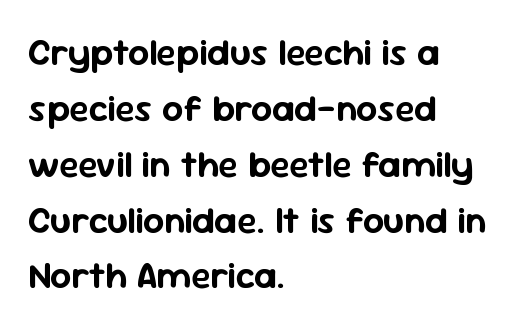
Q: Is the text italic (slanted)? A: No, it is upright.
Q: Is the typeface a serif or a sans-serif typeface? A: Sans-serif.
Q: Is the text underlined? A: No.
Q: How is the paragraph aligned? A: Left-aligned.
Q: Is the spacing between letters normal or unusually wide? A: Normal.
Q: Is the spacing between lines tight, normal or loose? A: Normal.
Q: Width (condensed, normal, or wide)? A: Normal.
Q: Stroke contrast? A: Low.
Q: x-height? A: Medium.
Q: Monospaced? A: No.
